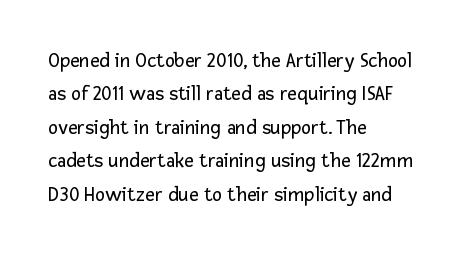
How would I describe the line gaps? Plain and ordinary. Weight: in the light-to-regular range. The type is set solid horizontally, with unmodified tracking. The lines are quadded left.
